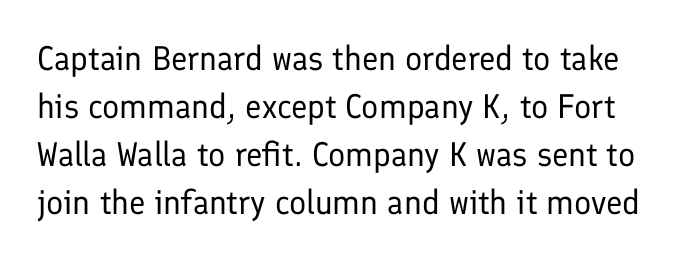
{"serif": "no", "italic": "no", "bold": "no", "weight": "regular", "width": "normal", "stroke_contrast": "low", "x_height": "medium", "monospaced": "no", "underline": "no", "line_spacing": "normal", "line_spacing_ratio": 1.41, "letter_spacing": "normal", "letter_spacing_em": 0.0, "glyph_px": 34}
